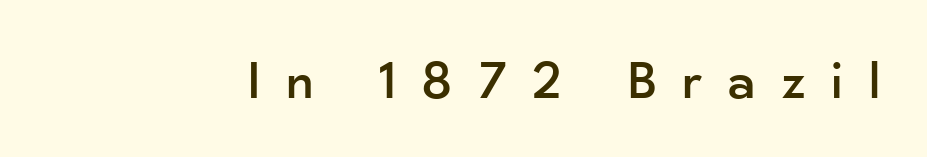
{"serif": "no", "italic": "no", "width": "normal", "stroke_contrast": "low", "x_height": "small", "monospaced": "no", "underline": "no", "letter_spacing": "wide", "letter_spacing_em": 0.47, "glyph_px": 55}
